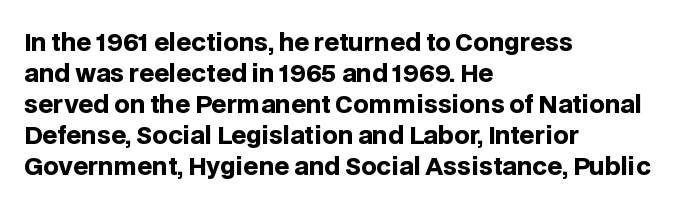
If you measured baseline to baseline, you'd find a middling distance. The specimen reads as upright at a glance. Glyph-to-glyph distance matches everyday printed text. Heavy, bold letterforms. Each row of text sits above clean, open space.
